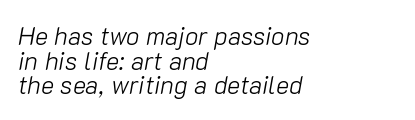
Q: Is the text bold? A: No.
Q: Is the text italic (slanted)? A: Yes, it leans right by about 10 degrees.
Q: Is the text underlined? A: No.
Q: How is the paragraph aligned? A: Left-aligned.
Q: Is the spacing between letters normal or unusually wide? A: Normal.
Q: Is the spacing between lines tight, normal or loose? A: Tight.
